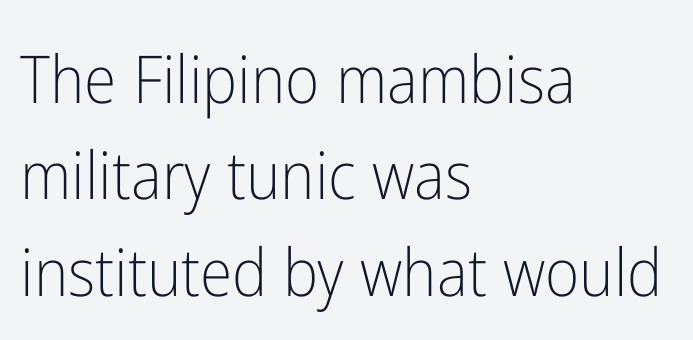
Q: Is the text bold? A: No.
Q: Is the text italic (slanted)? A: No, it is upright.
Q: Is the typeface a serif or a sans-serif typeface? A: Sans-serif.
Q: Is the text underlined? A: No.
Q: How is the paragraph aligned? A: Left-aligned.
Q: Is the spacing between letters normal or unusually wide? A: Normal.
Q: Is the spacing between lines tight, normal or loose? A: Normal.
Q: Width (condensed, normal, or wide)? A: Condensed.
Q: Stroke contrast? A: Low.
Q: x-height? A: Medium.
Q: Monospaced? A: No.
